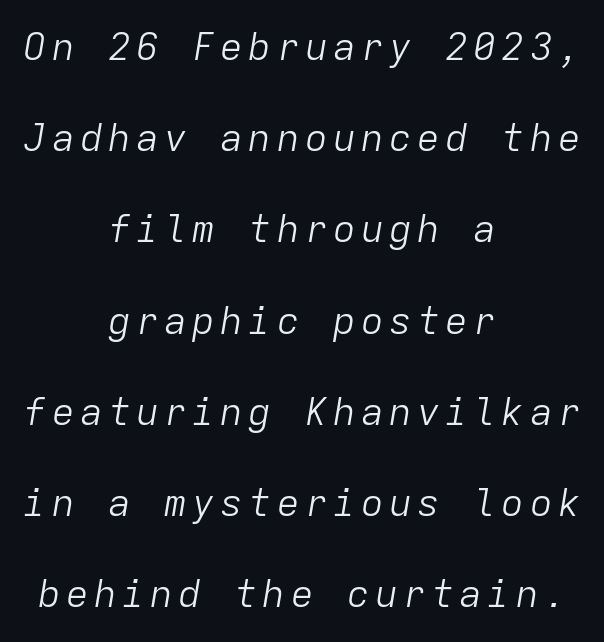
Q: Is the text bold? A: No.
Q: Is the text italic (slanted)? A: Yes, it leans right by about 9 degrees.
Q: Is the text underlined? A: No.
Q: How is the paragraph aligned? A: Centered.
Q: Is the spacing between lines tight, normal or loose? A: Loose.
Q: Width (condensed, normal, or wide)? A: Normal.
Q: Stroke contrast? A: Low.
Q: x-height? A: Medium.
Q: Monospaced? A: Yes.
